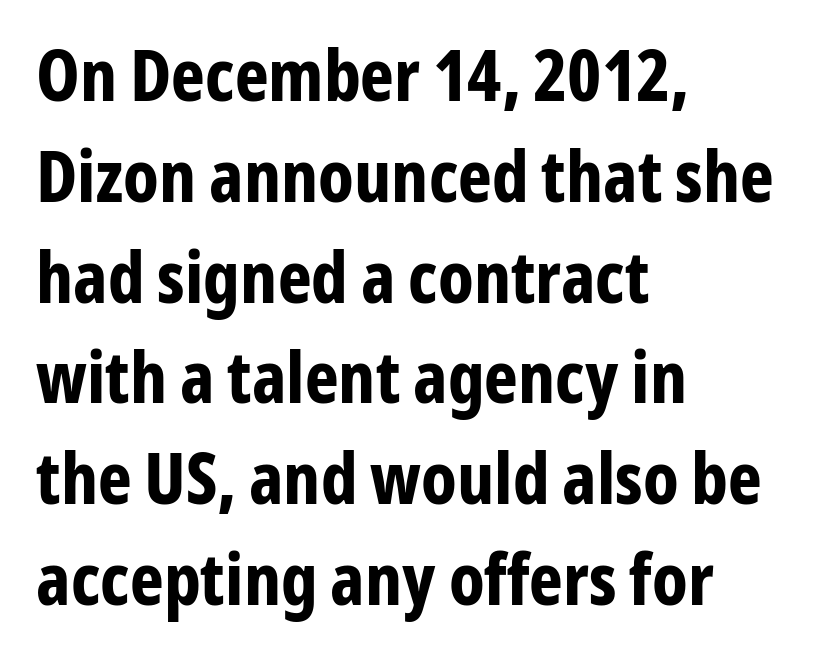
The image shows 72 px bold, condensed sans-serif type, upright; set left-aligned, normal line spacing (1.4x), normal letter spacing, not underlined; low stroke contrast and a medium x-height.
